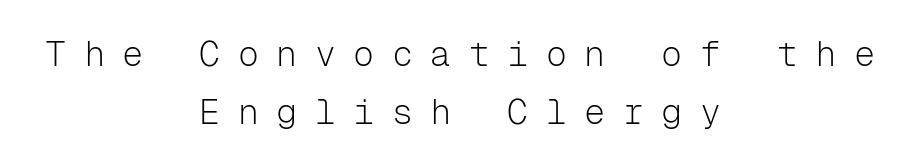
Ascenders rise straight up at ninety degrees. Each stroke keeps to a modest, everyday thickness or less. The text block is weighted toward neither margin, spreading evenly from the middle. Check under the words: just untouched page.
